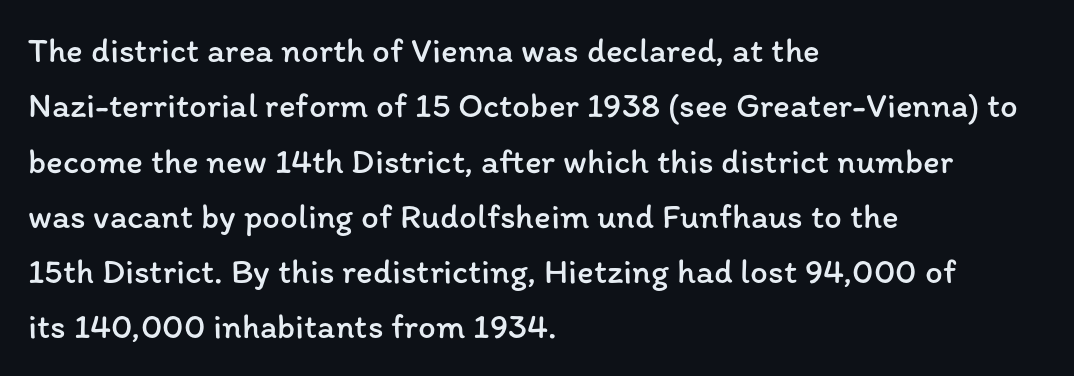
The image shows 35 px regular-weight type, upright; set left-aligned, normal line spacing (1.58x), normal letter spacing, not underlined; low stroke contrast and a medium x-height.
